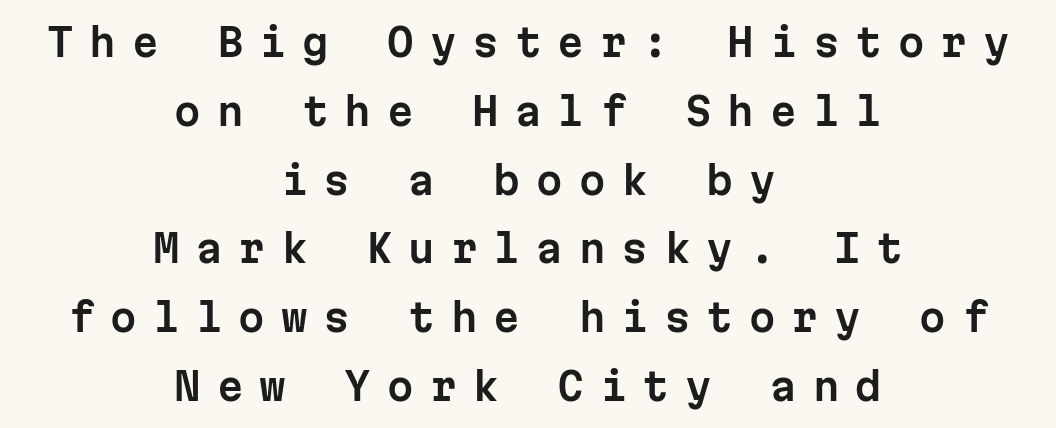
The image shows 38 px sans-serif type, upright, monospaced; set centered, line spacing 1.81x, unusually wide letter spacing (+0.42 em), not underlined; low stroke contrast and a medium x-height.
